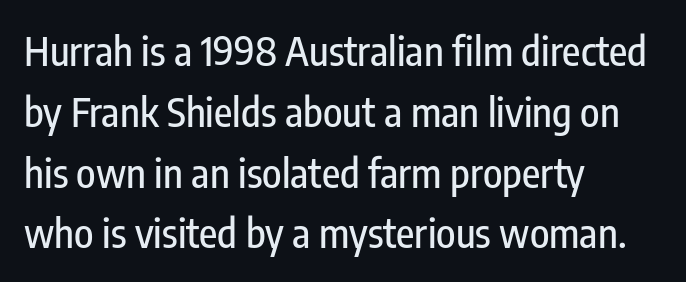
The text was rendered using a sans face with plain stroke endings. Compared with typical paragraphs, the rows here are spaced about the same. Character widths vary here, with narrow letters taking less room than wide ones. Casual observation: everything's shoved over to the left.
